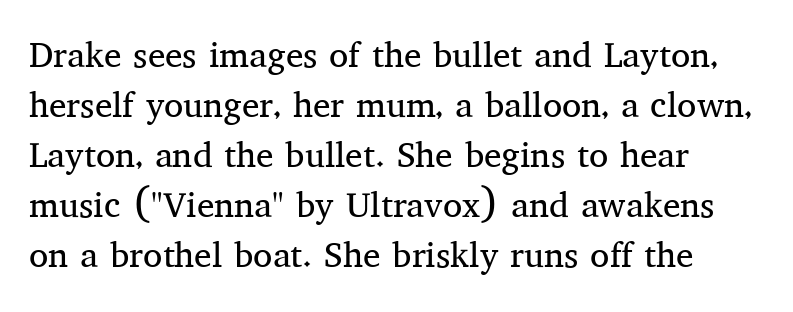
Just letters on the line, the space beneath them empty. Posture: vertical. No chunkiness to these letters — they're not bold. Classification — serif.
